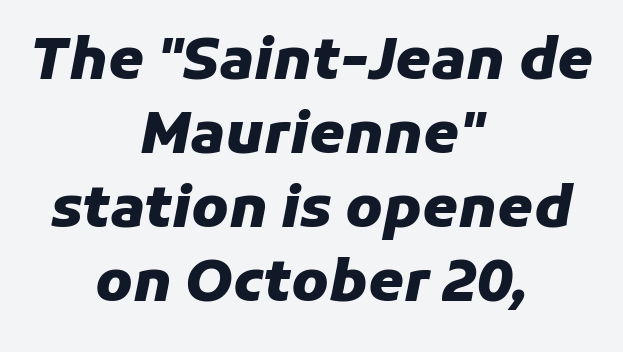
Q: Is the text bold? A: Yes.
Q: Is the text italic (slanted)? A: Yes, it leans right by about 11 degrees.
Q: Is the text underlined? A: No.
Q: How is the paragraph aligned? A: Centered.
Q: Is the spacing between letters normal or unusually wide? A: Normal.
Q: Is the spacing between lines tight, normal or loose? A: Normal.
Q: Width (condensed, normal, or wide)? A: Normal.
Q: Stroke contrast? A: Low.
Q: x-height? A: Medium.
Q: Monospaced? A: No.
